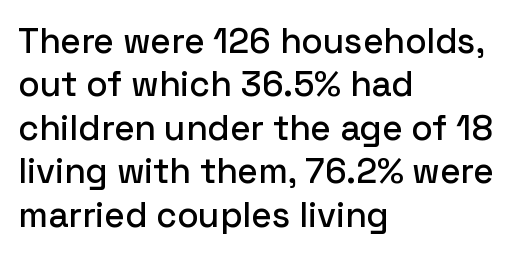
{"serif": "no", "italic": "no", "width": "normal", "stroke_contrast": "low", "x_height": "medium", "monospaced": "no", "underline": "no", "align": "left", "line_spacing_ratio": 1.24, "letter_spacing": "normal", "letter_spacing_em": 0.0, "glyph_px": 35}
